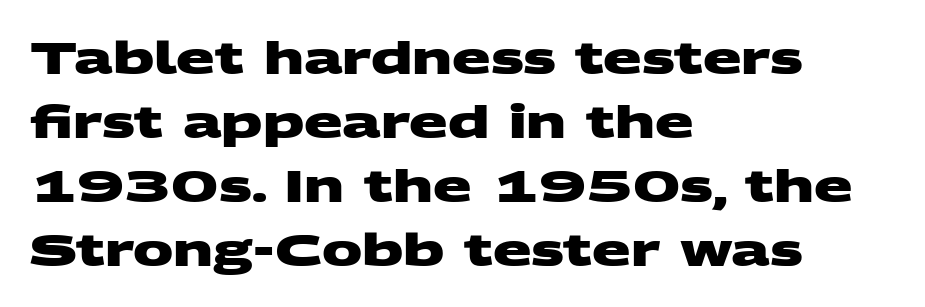
Q: Is the text bold? A: Yes.
Q: Is the typeface a serif or a sans-serif typeface? A: Sans-serif.
Q: Is the text underlined? A: No.
Q: How is the paragraph aligned? A: Left-aligned.
Q: Is the spacing between letters normal or unusually wide? A: Normal.
Q: Is the spacing between lines tight, normal or loose? A: Normal.
Q: Width (condensed, normal, or wide)? A: Wide.
Q: Stroke contrast? A: Medium.
Q: x-height? A: Large.
Q: Monospaced? A: No.
